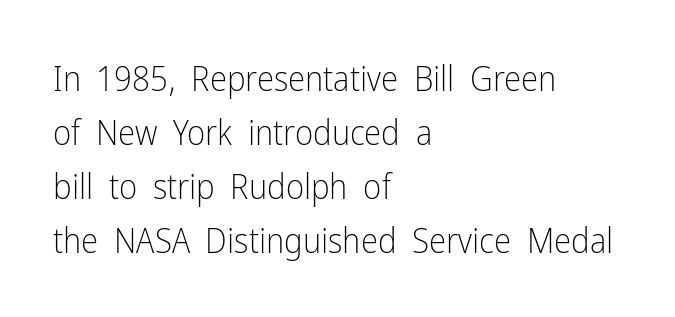
Looks like regular typesetting: each glyph gets only the width it needs. The space directly below the letters is spotless. The line-height multiplier appears to be the usual default. Every row of glyphs begins at an identical x-position on the left.
